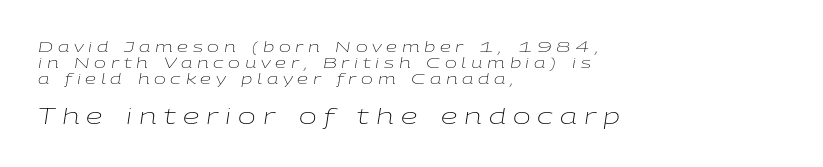
Q: Is the text bold? A: No.
Q: Is the text italic (slanted)? A: Yes, it leans right by about 9 degrees.
Q: Is the text underlined? A: No.
Q: How is the paragraph aligned? A: Left-aligned.
Q: Is the spacing between letters normal or unusually wide? A: Unusually wide.
Q: Is the spacing between lines tight, normal or loose? A: Tight.
Q: Which block of text is set in a larger size, the first (top) or the second (bottom)? A: The second (bottom) one.
